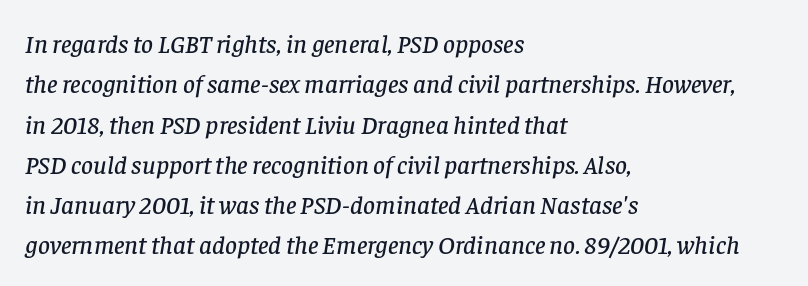
The image shows 26 px text type, italic (leaning right); set left-aligned, normal line spacing (1.55x), normal letter spacing, not underlined.
